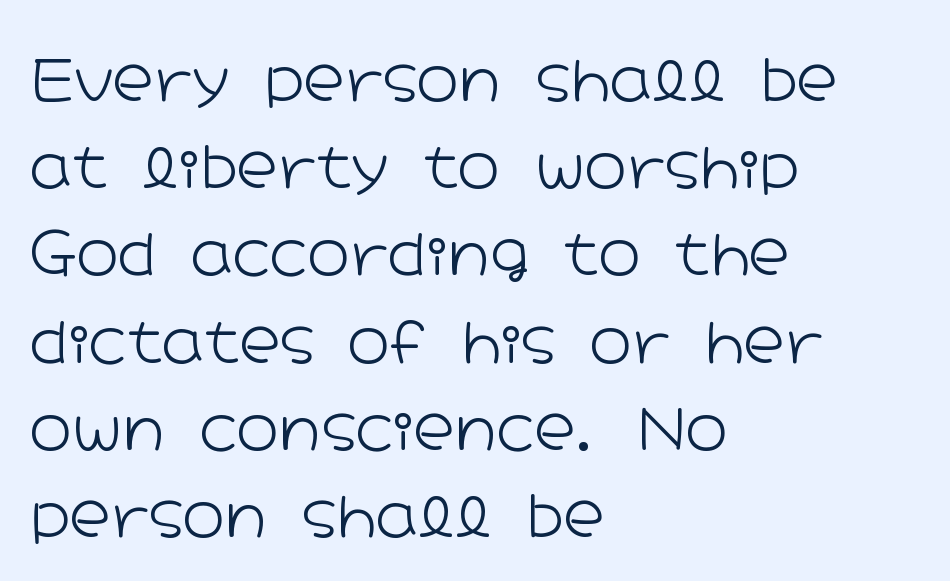
The image shows 57 px light, wide sans-serif type, upright; set left-aligned, normal line spacing (1.53x), normal letter spacing, not underlined; low stroke contrast and a medium x-height.
